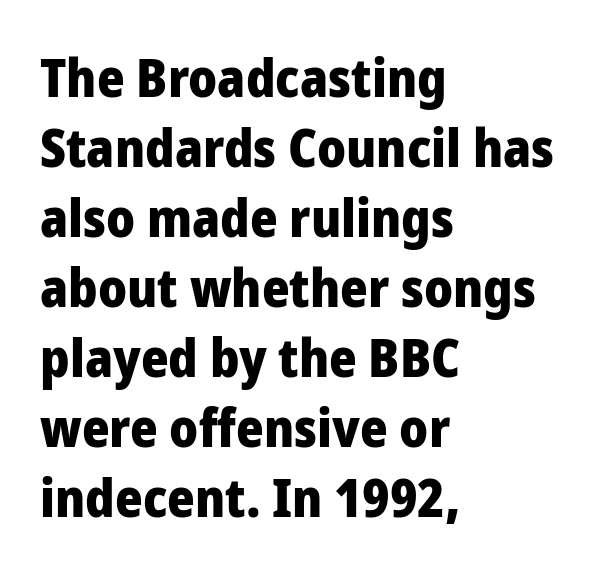
The image shows 53 px heavy sans-serif type, upright; set left-aligned, normal line spacing (1.32x), normal letter spacing, not underlined; low stroke contrast and a medium x-height.
